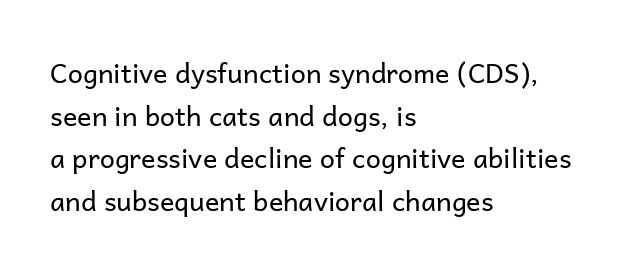
Q: Is the text bold? A: No.
Q: Is the text italic (slanted)? A: No, it is upright.
Q: Is the text underlined? A: No.
Q: How is the paragraph aligned? A: Left-aligned.
Q: Is the spacing between letters normal or unusually wide? A: Normal.
Q: Is the spacing between lines tight, normal or loose? A: Normal.
